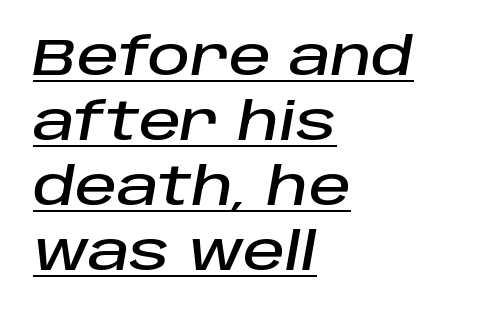
Whoever set this chose a conventional vertical rhythm. Honestly, the underline is the first thing you notice here. Every character sits at an angle, as italics do. Tracking here is standard; glyphs follow each other at the usual distance.
